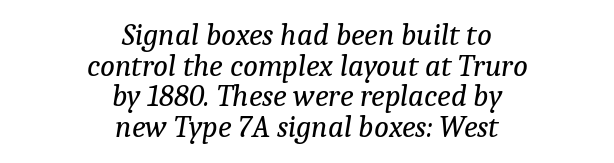
{"serif": "yes", "italic": "yes", "lean": "right", "slant_degrees": 9, "bold": "no", "weight": "regular", "width": "normal", "stroke_contrast": "low", "x_height": "medium", "monospaced": "no", "underline": "no", "align": "center", "line_spacing": "tight", "line_spacing_ratio": 0.99, "letter_spacing": "normal", "letter_spacing_em": 0.0, "glyph_px": 31}
